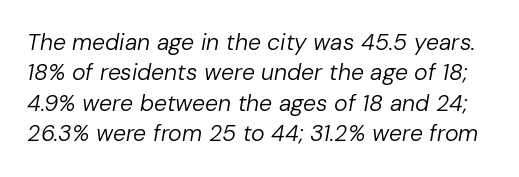
{"italic": "yes", "lean": "right", "slant_degrees": 10, "bold": "no", "underline": "no", "line_spacing": "normal", "line_spacing_ratio": 1.32, "letter_spacing": "normal", "letter_spacing_em": 0.0, "glyph_px": 23}
